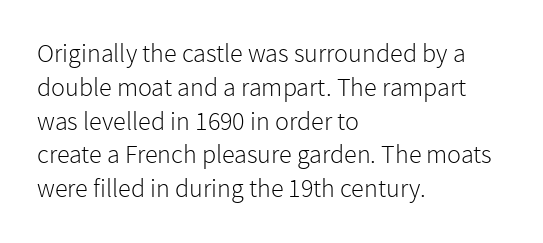
The image shows 26 px text type, upright; set left-aligned, normal line spacing (1.3x), normal letter spacing, not underlined.
